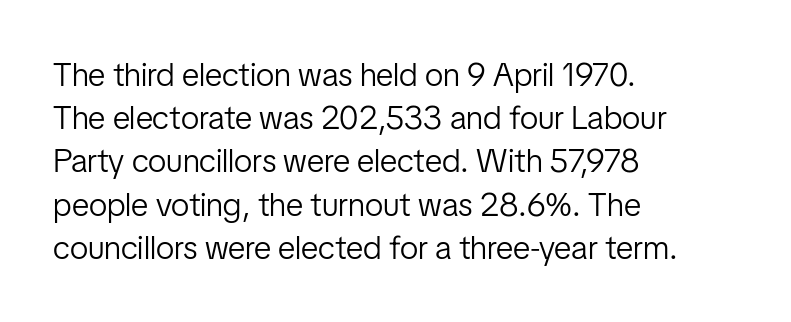
This rendering employs a face without finishing strokes, i.e., a sans-serif. The strip under each line holds only bare page. Where is the straight margin? On the left. Glyph-to-glyph distance matches everyday printed text. Here the designer chose a conventional face with non-uniform glyph widths.
